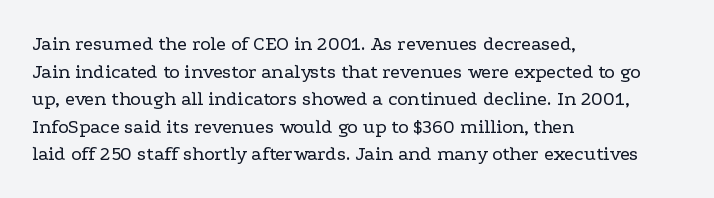
{"italic": "no", "bold": "no", "underline": "no", "align": "left", "line_spacing": "normal", "line_spacing_ratio": 1.38, "letter_spacing": "normal", "letter_spacing_em": 0.0, "glyph_px": 20}
